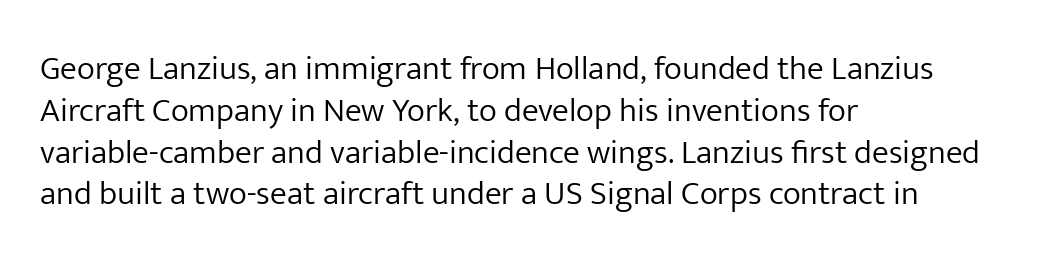
The image shows 34 px light sans-serif type, upright; set left-aligned, line spacing 1.23x, normal letter spacing, not underlined; low stroke contrast and a medium x-height.
